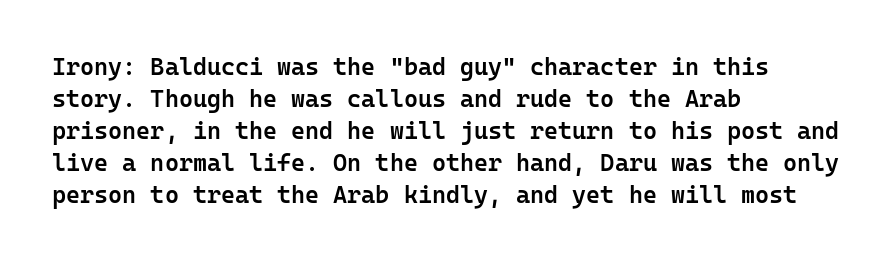
Q: Is the text bold? A: Semi-bold.
Q: Is the text italic (slanted)? A: No, it is upright.
Q: Is the text underlined? A: No.
Q: How is the paragraph aligned? A: Left-aligned.
Q: Is the spacing between letters normal or unusually wide? A: Normal.
Q: Is the spacing between lines tight, normal or loose? A: Normal.
